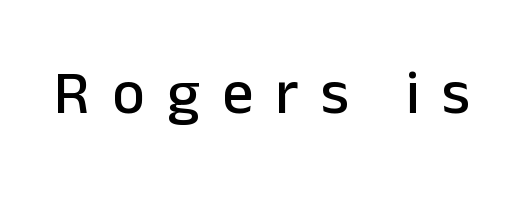
Glance below the letters and you will spot only blank space. Does extra space separate the letters? Yes, quite a lot of it. The typeface chosen for these lines omits serifs. The face used here is proportionally spaced, like ordinary book or web type.
